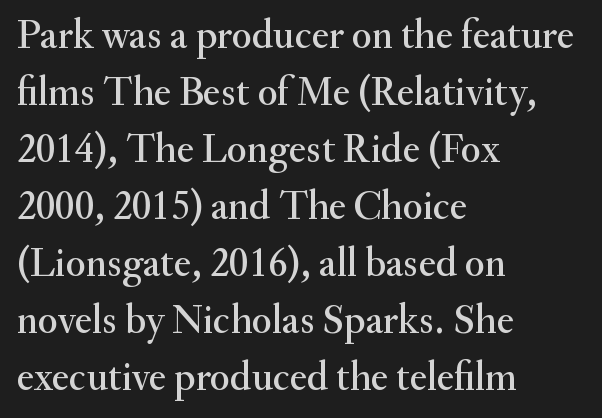
Q: Is the text italic (slanted)? A: No, it is upright.
Q: Is the typeface a serif or a sans-serif typeface? A: Serif.
Q: Is the text underlined? A: No.
Q: How is the paragraph aligned? A: Left-aligned.
Q: Is the spacing between letters normal or unusually wide? A: Normal.
Q: Is the spacing between lines tight, normal or loose? A: Normal.
Q: Width (condensed, normal, or wide)? A: Normal.
Q: Stroke contrast? A: Medium.
Q: x-height? A: Small.
Q: Monospaced? A: No.
